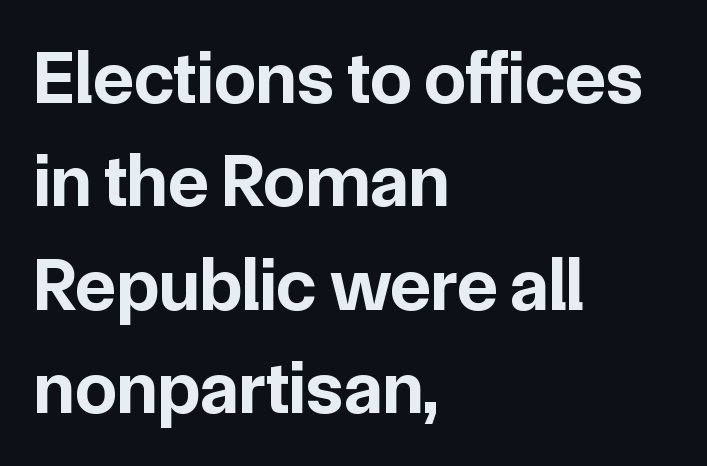
Q: Is the text bold? A: Yes.
Q: Is the text italic (slanted)? A: No, it is upright.
Q: Is the typeface a serif or a sans-serif typeface? A: Sans-serif.
Q: Is the text underlined? A: No.
Q: How is the paragraph aligned? A: Left-aligned.
Q: Is the spacing between letters normal or unusually wide? A: Normal.
Q: Is the spacing between lines tight, normal or loose? A: Normal.
Q: Width (condensed, normal, or wide)? A: Normal.
Q: Stroke contrast? A: Low.
Q: x-height? A: Medium.
Q: Monospaced? A: No.
